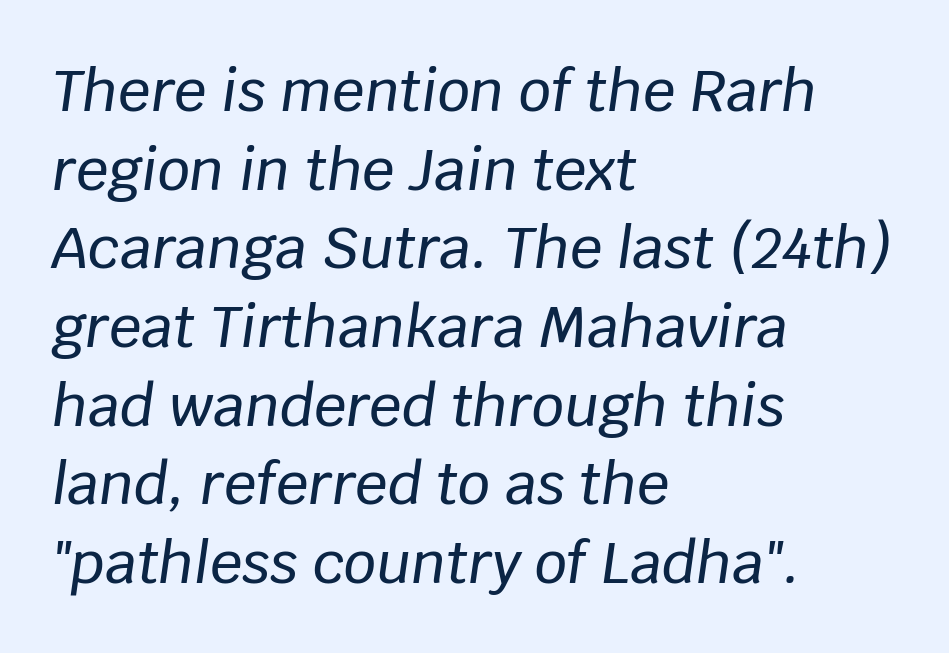
{"italic": "yes", "lean": "right", "slant_degrees": 8, "width": "normal", "stroke_contrast": "low", "x_height": "large", "monospaced": "no", "underline": "no", "align": "left", "line_spacing": "normal", "line_spacing_ratio": 1.38, "letter_spacing": "normal", "letter_spacing_em": 0.0, "glyph_px": 57}
